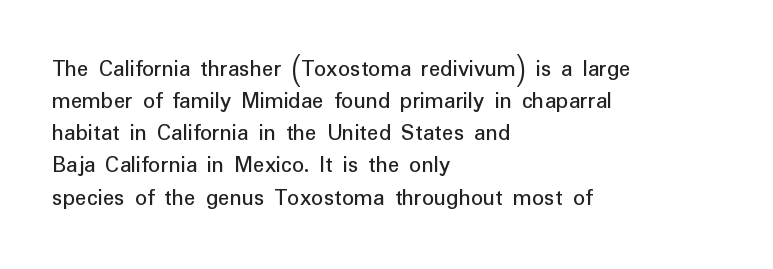
The strip under each line holds only bare page. You could call the tracking neutral — neither tight nor loose. Where is the straight margin? On the left. Upright lettering throughout. The weight tops out at a normal text grade.
